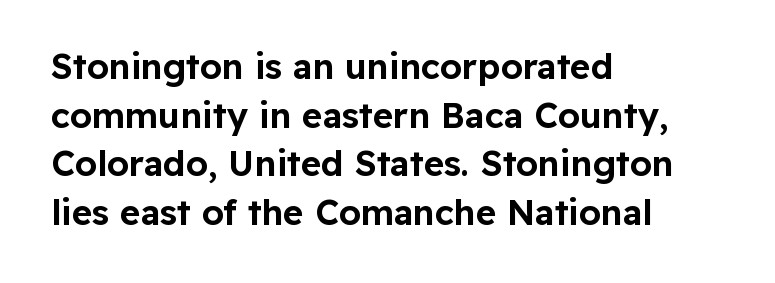
{"serif": "no", "italic": "no", "width": "normal", "stroke_contrast": "low", "x_height": "medium", "monospaced": "no", "underline": "no", "align": "left", "line_spacing": "normal", "line_spacing_ratio": 1.39, "letter_spacing": "normal", "letter_spacing_em": 0.0, "glyph_px": 35}
